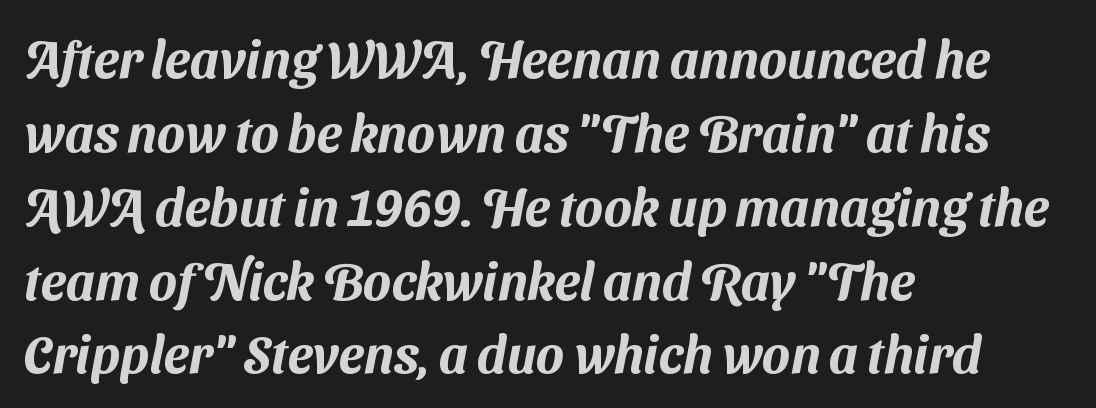
The image shows 52 px sans-serif type; set left-aligned, normal line spacing (1.42x), normal letter spacing, not underlined; medium stroke contrast and a medium x-height.
